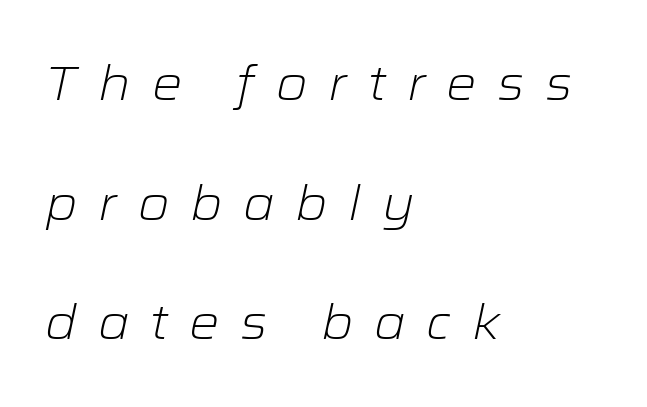
{"italic": "yes", "lean": "right", "slant_degrees": 12, "bold": "no", "weight": "light", "width": "wide", "stroke_contrast": "low", "x_height": "medium", "monospaced": "no", "underline": "no", "align": "left", "line_spacing": "loose", "line_spacing_ratio": 2.49, "letter_spacing": "wide", "letter_spacing_em": 0.43, "glyph_px": 48}
